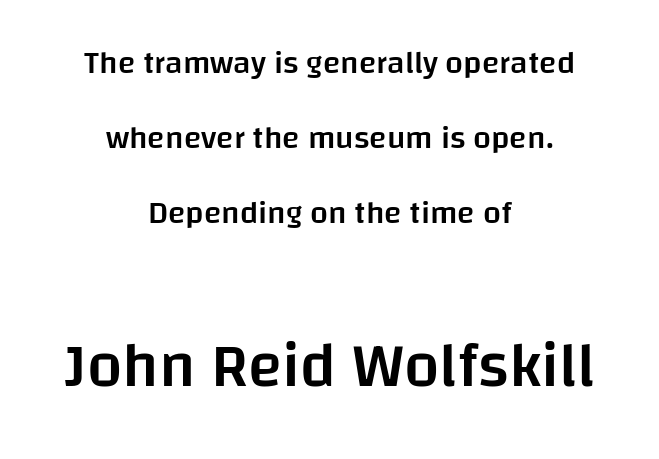
The image shows 63 px semibold sans-serif type, upright; set centered, loose line spacing (2.34x), normal letter spacing, not underlined; the second (bottom) block is 1.97x larger; low stroke contrast and a large x-height.
